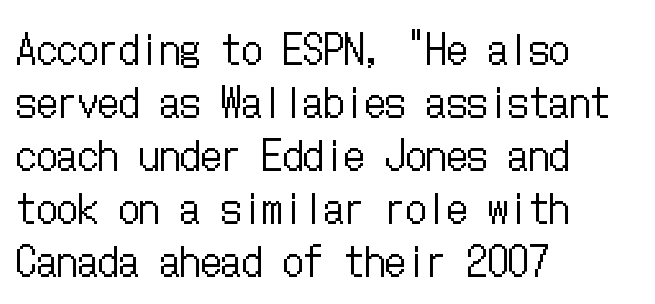
Stroke mass is kept to a normal reading level or below. Is the letter spacing exaggerated? No — it looks like the ordinary default. The ragged edge is on the right, which tells us the setting is flush left. The lines sit at an ordinary, default distance from one another.
